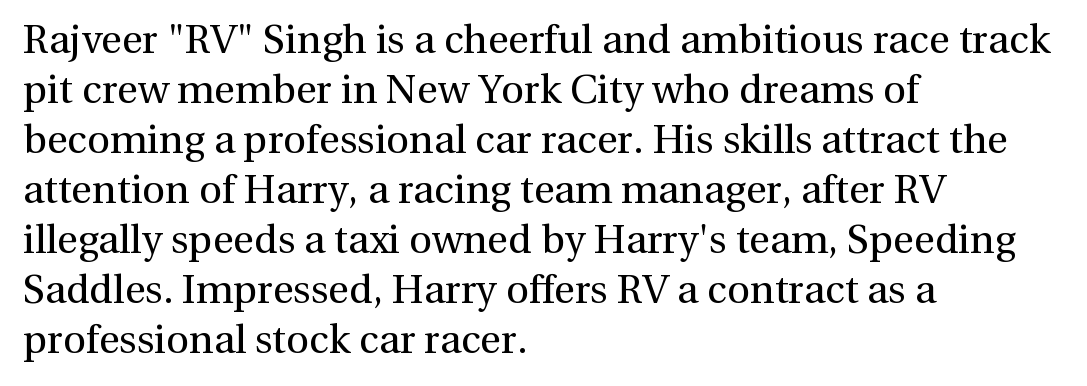
Q: Is the text bold? A: No.
Q: Is the text italic (slanted)? A: No, it is upright.
Q: Is the typeface a serif or a sans-serif typeface? A: Serif.
Q: Is the text underlined? A: No.
Q: How is the paragraph aligned? A: Left-aligned.
Q: Is the spacing between letters normal or unusually wide? A: Normal.
Q: Is the spacing between lines tight, normal or loose? A: Normal.
Q: Width (condensed, normal, or wide)? A: Normal.
Q: x-height? A: Medium.
Q: Monospaced? A: No.
